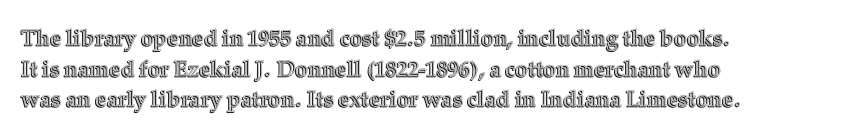
The image shows 22 px text type, upright; set left-aligned, normal line spacing (1.39x), normal letter spacing, not underlined.
